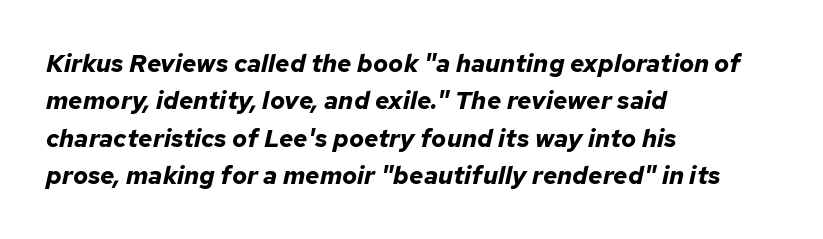
Horizontal alignment here is leftward, the default for most running prose. Clear beneath every line of the passage. The face used here has a pronounced slope to its letters. Characters follow at the spacing the type designer built in. The designer left line spacing at the default.
